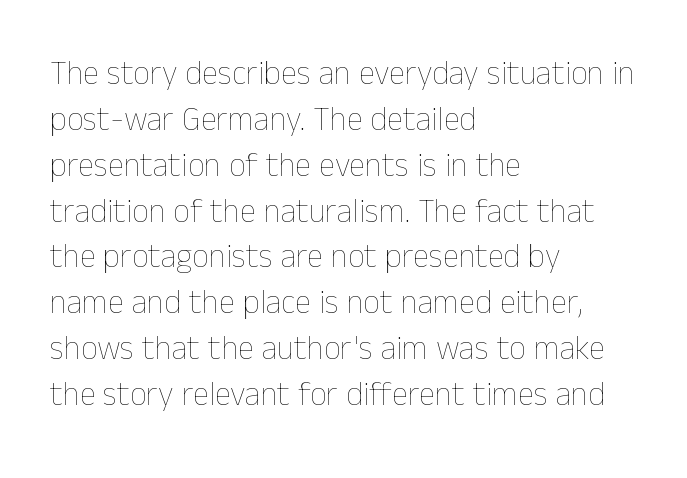
The image shows 33 px thin type, upright; set left-aligned, normal line spacing (1.39x), normal letter spacing, not underlined; low stroke contrast and a medium x-height.
